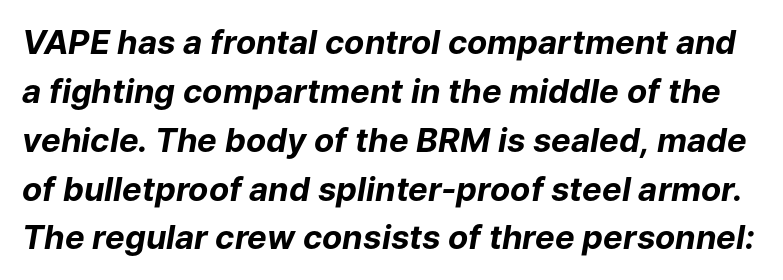
{"italic": "yes", "lean": "right", "slant_degrees": 9, "bold": "yes", "weight": "bold", "width": "normal", "stroke_contrast": "low", "x_height": "medium", "monospaced": "no", "underline": "no", "line_spacing": "normal", "line_spacing_ratio": 1.48, "letter_spacing": "normal", "letter_spacing_em": 0.0, "glyph_px": 33}
